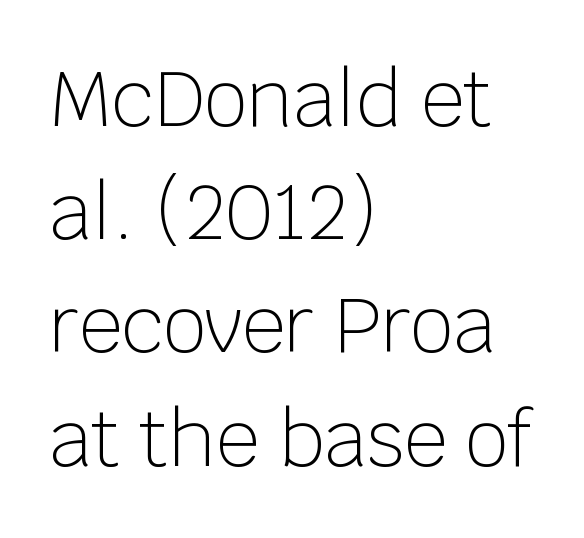
The image shows 76 px light sans-serif type, upright; set left-aligned, normal line spacing (1.49x), normal letter spacing, not underlined; low stroke contrast and a large x-height.
